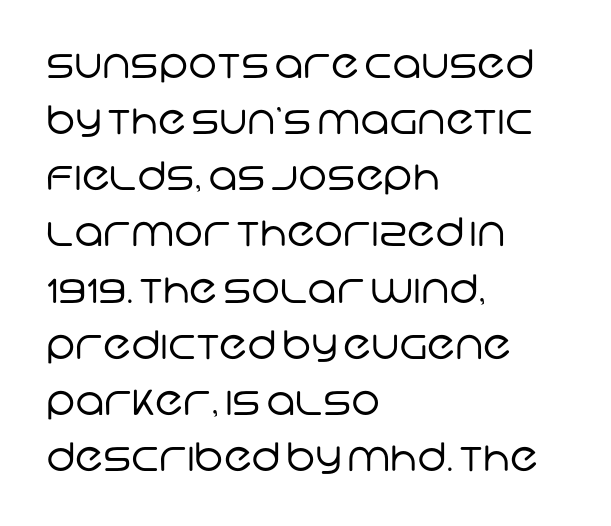
The image shows 39 px regular-weight sans-serif type; set left-aligned, normal line spacing (1.44x), normal letter spacing, not underlined; low stroke contrast and a large x-height.
